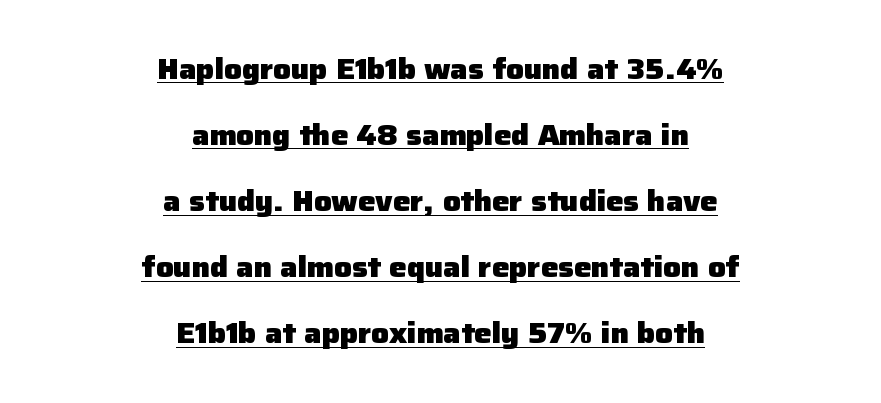
Q: Is the text bold? A: Yes.
Q: Is the text italic (slanted)? A: No, it is upright.
Q: Is the typeface a serif or a sans-serif typeface? A: Sans-serif.
Q: Is the text underlined? A: Yes.
Q: How is the paragraph aligned? A: Centered.
Q: Is the spacing between letters normal or unusually wide? A: Normal.
Q: Is the spacing between lines tight, normal or loose? A: Loose.
Q: Width (condensed, normal, or wide)? A: Normal.
Q: Stroke contrast? A: Low.
Q: x-height? A: Medium.
Q: Monospaced? A: No.
